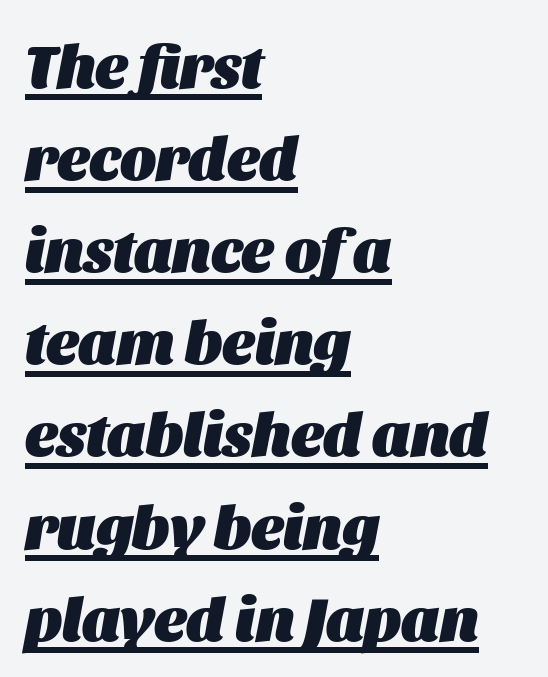
The image shows 61 px heavy type, italic (leaning right); set left-aligned, normal line spacing (1.51x), normal letter spacing, underlined; medium stroke contrast and a large x-height.
